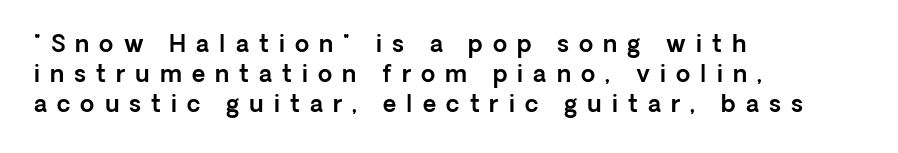
The image shows 23 px text type, upright; set left-aligned, normal line spacing (1.31x), unusually wide letter spacing (+0.44 em), not underlined.
